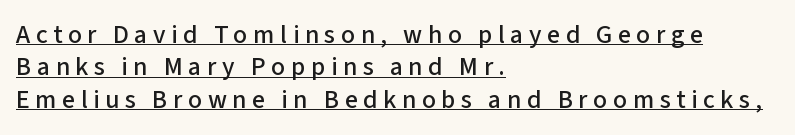
{"italic": "no", "underline": "yes", "align": "left", "line_spacing": "normal", "line_spacing_ratio": 1.25, "letter_spacing": "wide", "letter_spacing_em": 0.21, "glyph_px": 26}
